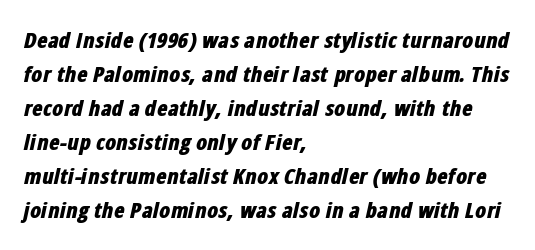
Q: Is the text bold? A: Yes.
Q: Is the text italic (slanted)? A: Yes, it leans right by about 12 degrees.
Q: Is the text underlined? A: No.
Q: How is the paragraph aligned? A: Left-aligned.
Q: Is the spacing between letters normal or unusually wide? A: Normal.
Q: Is the spacing between lines tight, normal or loose? A: Normal.
